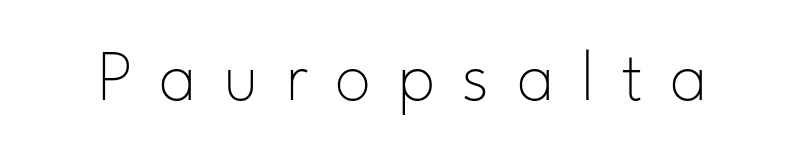
The image shows 72 px thin sans-serif type, upright; set unusually wide letter spacing (+0.38 em), not underlined; low stroke contrast and a small x-height.
